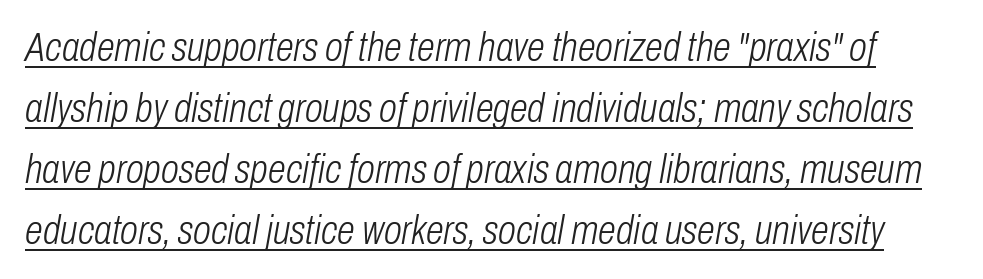
Quick note: italic. Summary of weight: not heavy and not bold. The letters advance in unequal steps, a hallmark of proportional type. Compared with undecorated copy, this sample adds a rule below the words. These lines keep a tight, regular rhythm from letter to letter.
